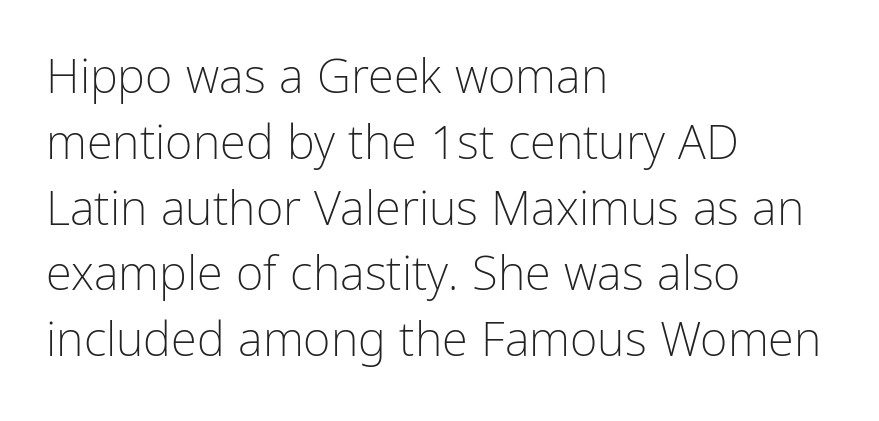
Q: Is the text bold? A: No.
Q: Is the text italic (slanted)? A: No, it is upright.
Q: Is the typeface a serif or a sans-serif typeface? A: Sans-serif.
Q: Is the text underlined? A: No.
Q: How is the paragraph aligned? A: Left-aligned.
Q: Is the spacing between letters normal or unusually wide? A: Normal.
Q: Is the spacing between lines tight, normal or loose? A: Normal.
Q: Width (condensed, normal, or wide)? A: Condensed.
Q: Stroke contrast? A: Low.
Q: x-height? A: Medium.
Q: Monospaced? A: No.
